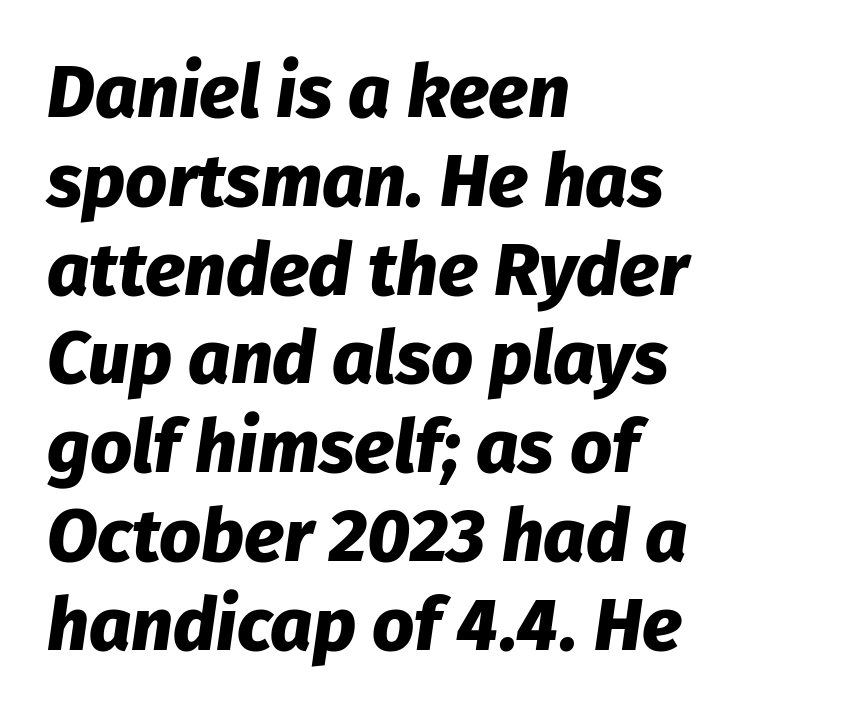
{"italic": "yes", "lean": "right", "slant_degrees": 8, "bold": "yes", "weight": "heavy", "width": "normal", "stroke_contrast": "low", "x_height": "medium", "monospaced": "no", "underline": "no", "align": "left", "line_spacing_ratio": 1.2, "letter_spacing": "normal", "letter_spacing_em": 0.0, "glyph_px": 74}
